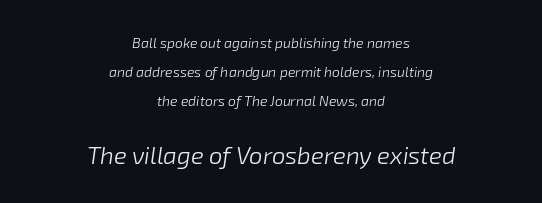
Q: Is the text bold? A: No.
Q: Is the text italic (slanted)? A: Yes, it leans right by about 8 degrees.
Q: Is the text underlined? A: No.
Q: How is the paragraph aligned? A: Centered.
Q: Is the spacing between letters normal or unusually wide? A: Normal.
Q: Is the spacing between lines tight, normal or loose? A: Loose.
Q: Which block of text is set in a larger size, the first (top) or the second (bottom)? A: The second (bottom) one.
